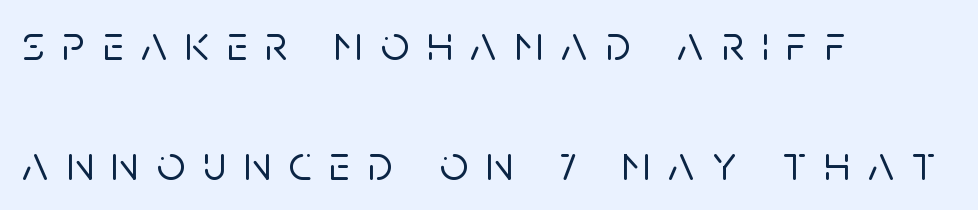
Serif or sans? Sans — the stroke terminals are bare. The font's upright variant was chosen for this text. You could not count columns in this text — the font is proportionally spaced. Does the leading feel generous? Absolutely, it's lavish. The foot of each line stays bare and open. Reading down the block, your eye returns to a fixed left position each line.
